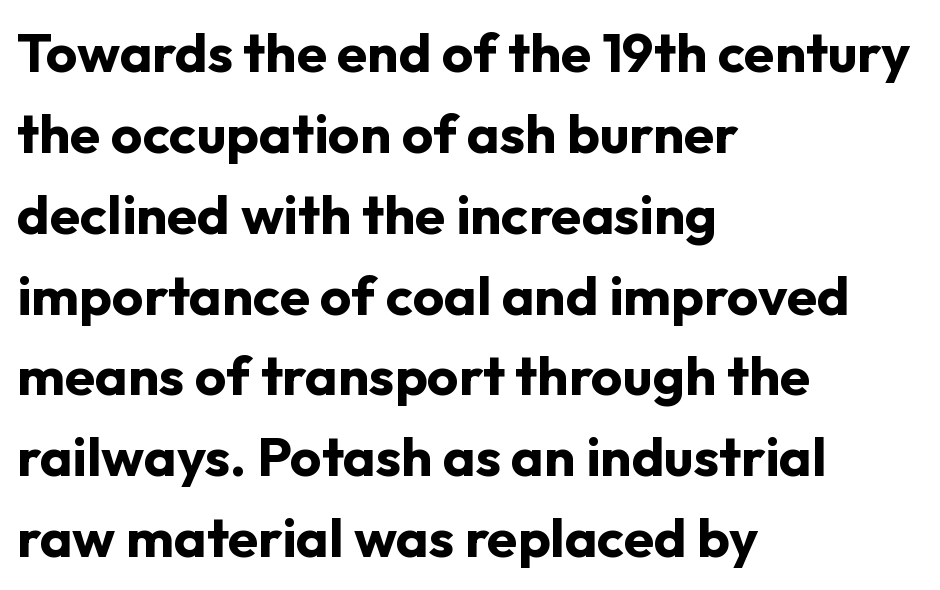
Quick note: not italic, upright. The lines in this sample share a left origin and differ only in where they stop. This sample uses a sans-serif face. This sample has the flowing, uneven cadence of proportional lettering.
